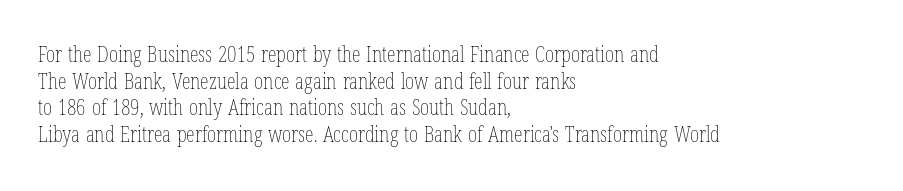
{"italic": "no", "bold": "no", "underline": "no", "align": "left", "line_spacing_ratio": 1.21, "letter_spacing": "normal", "letter_spacing_em": 0.0, "glyph_px": 22}
